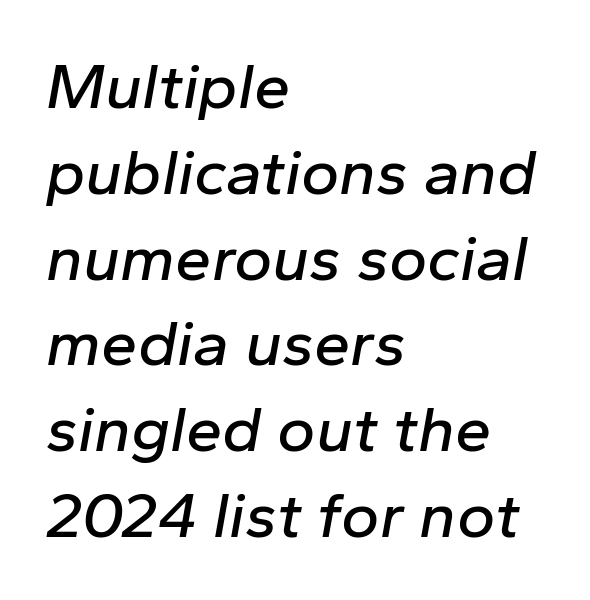
Layout note: lines flush left. Do the characters align in a grid? No, the font is proportional. The passage shown is not underscored anywhere. Notice how descenders clear the ascenders below comfortably — that's standard leading.
